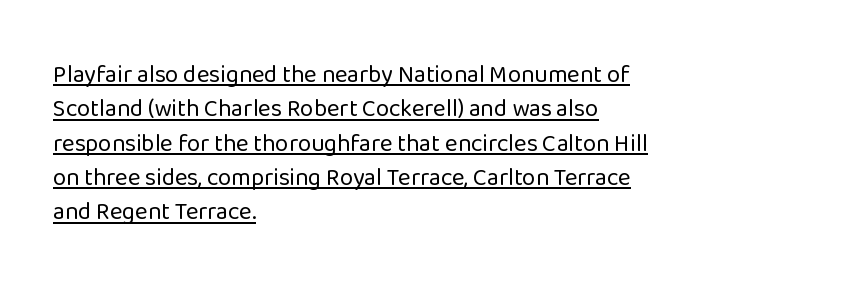
{"italic": "no", "bold": "no", "underline": "yes", "align": "left", "line_spacing": "normal", "line_spacing_ratio": 1.43, "letter_spacing": "normal", "letter_spacing_em": 0.0, "glyph_px": 24}
